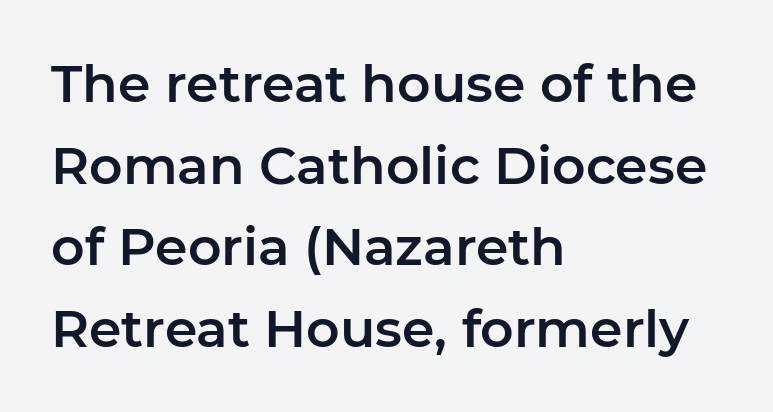
Letters rest on an invisible, unmarked baseline. Rows of type keep a routine distance in the vertical direction. A sans-serif font was chosen for this passage. Note the varied advance widths — an 'i' is clearly narrower than an 'm'. The gaps between neighbouring characters are ordinary and unremarkable. This rendering uses left alignment, leaving the right contour irregular.
